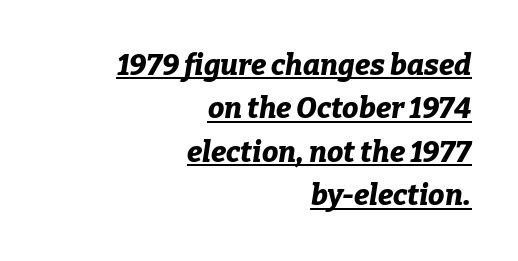
These words are printed bold, with thick strokes throughout. Looks like someone drew a line under every word here. The line-height multiplier appears to be the usual default. Note the varied advance widths — an 'i' is clearly narrower than an 'm'.
